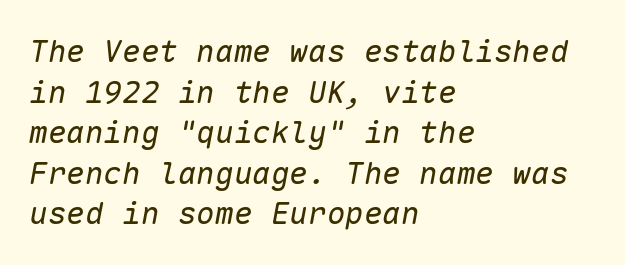
The image shows 31 px regular-weight type, italic (leaning right), monospaced; set left-aligned, normal line spacing (1.31x), normal letter spacing, not underlined; low stroke contrast and a medium x-height.
